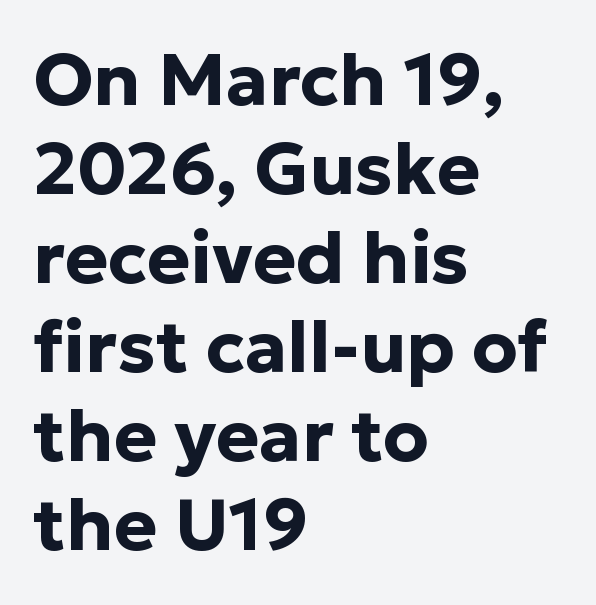
Q: Is the text bold? A: Yes.
Q: Is the text italic (slanted)? A: No, it is upright.
Q: Is the typeface a serif or a sans-serif typeface? A: Sans-serif.
Q: Is the text underlined? A: No.
Q: How is the paragraph aligned? A: Left-aligned.
Q: Is the spacing between letters normal or unusually wide? A: Normal.
Q: Width (condensed, normal, or wide)? A: Normal.
Q: Stroke contrast? A: Low.
Q: x-height? A: Medium.
Q: Monospaced? A: No.
